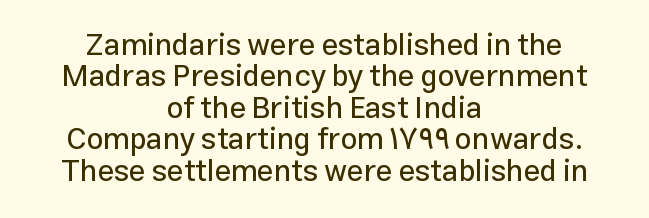
{"serif": "no", "italic": "no", "width": "normal", "stroke_contrast": "low", "x_height": "medium", "monospaced": "no", "underline": "no", "align": "center", "line_spacing": "tight", "line_spacing_ratio": 1.05, "letter_spacing": "normal", "letter_spacing_em": 0.0, "glyph_px": 30}
